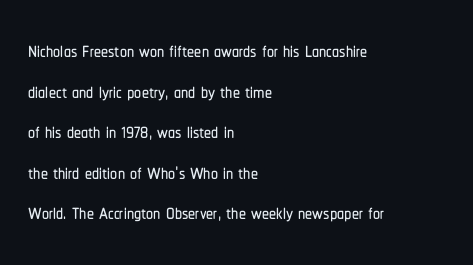
The image shows 28 px condensed sans-serif type, upright; set left-aligned, normal line spacing (1.45x), normal letter spacing, not underlined; low stroke contrast and a medium x-height.
